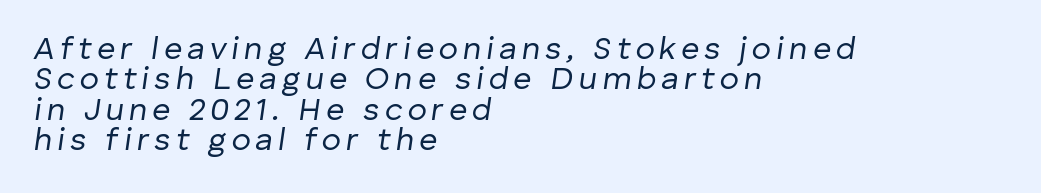
Q: Is the text bold? A: No.
Q: Is the text italic (slanted)? A: Yes, it leans right by about 8 degrees.
Q: Is the text underlined? A: No.
Q: How is the paragraph aligned? A: Left-aligned.
Q: Is the spacing between lines tight, normal or loose? A: Tight.
Q: Width (condensed, normal, or wide)? A: Normal.
Q: Stroke contrast? A: Low.
Q: x-height? A: Medium.
Q: Monospaced? A: No.
